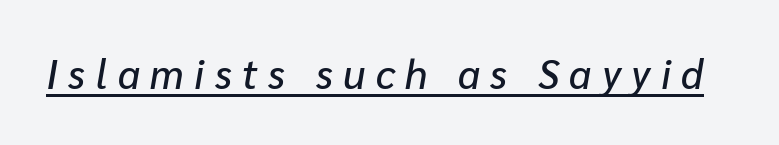
The image shows 40 px text type, italic (leaning right); set unusually wide letter spacing (+0.26 em), underlined; low stroke contrast and a medium x-height.
